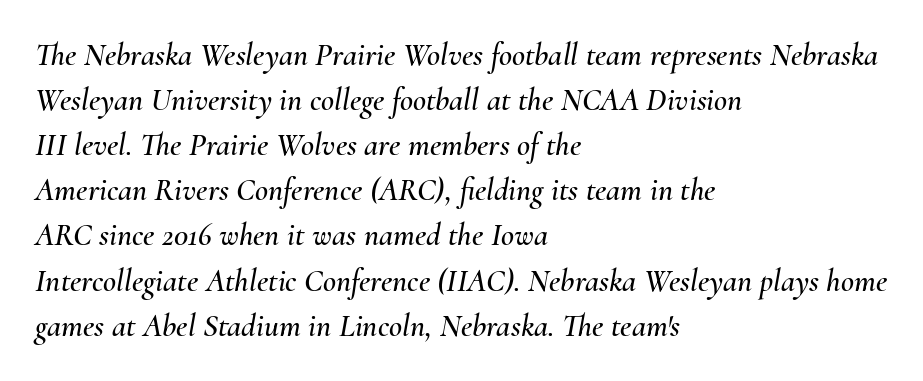
{"italic": "yes", "lean": "right", "slant_degrees": 10, "width": "normal", "stroke_contrast": "medium", "x_height": "small", "monospaced": "no", "underline": "no", "align": "left", "line_spacing": "normal", "line_spacing_ratio": 1.41, "letter_spacing": "normal", "letter_spacing_em": 0.0, "glyph_px": 32}
